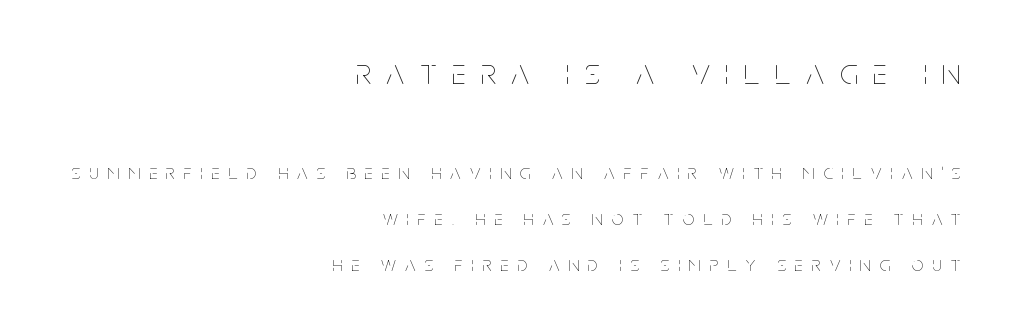
Q: Is the text bold? A: No.
Q: Is the text italic (slanted)? A: No, it is upright.
Q: Is the text underlined? A: No.
Q: How is the paragraph aligned? A: Right-aligned.
Q: Is the spacing between letters normal or unusually wide? A: Unusually wide.
Q: Is the spacing between lines tight, normal or loose? A: Loose.
Q: Which block of text is set in a larger size, the first (top) or the second (bottom)? A: The first (top) one.
Q: Width (condensed, normal, or wide)? A: Condensed.
Q: Stroke contrast? A: Low.
Q: x-height? A: Large.
Q: Monospaced? A: No.
